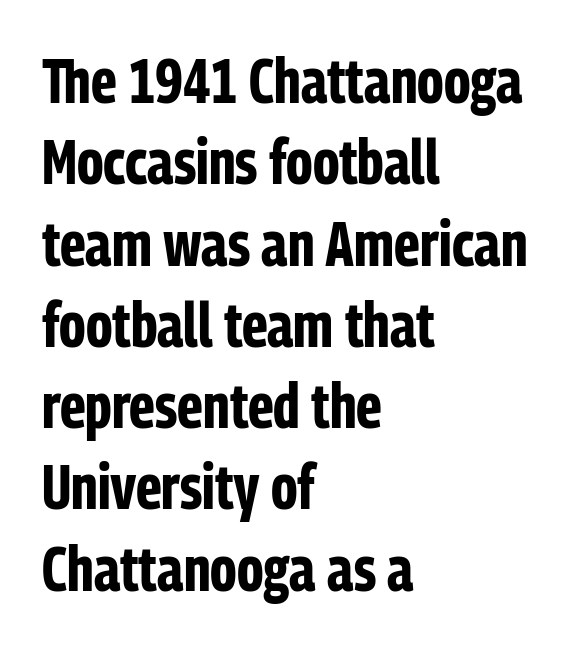
Quick note: not italic, upright. This sample has the flowing, uneven cadence of proportional lettering. Note: no serifs on the glyphs. A typesetter would call this leading conventional body-copy spacing.
